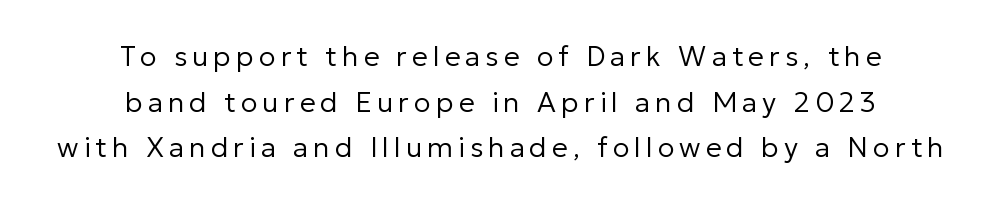
Q: Is the text bold? A: No.
Q: Is the text italic (slanted)? A: No, it is upright.
Q: Is the typeface a serif or a sans-serif typeface? A: Sans-serif.
Q: Is the text underlined? A: No.
Q: How is the paragraph aligned? A: Centered.
Q: Is the spacing between lines tight, normal or loose? A: Normal.
Q: Width (condensed, normal, or wide)? A: Normal.
Q: Stroke contrast? A: Low.
Q: x-height? A: Medium.
Q: Monospaced? A: No.
